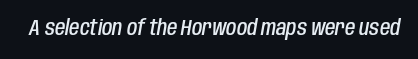
The image shows 21 px text type, italic (leaning right); set normal letter spacing, not underlined.
